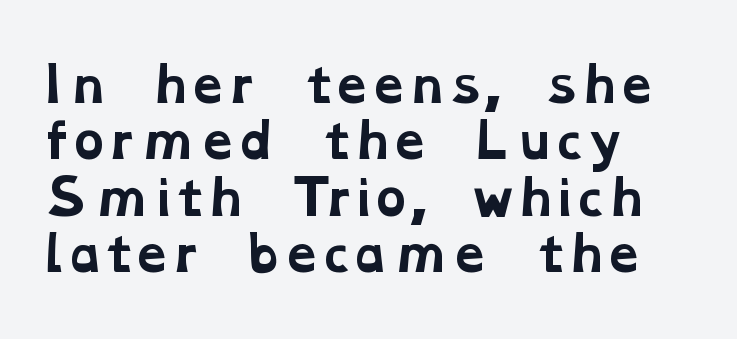
The image shows 47 px bold, wide serif type; set left-aligned, line spacing 1.2x, normal letter spacing, not underlined; low stroke contrast and a medium x-height.
